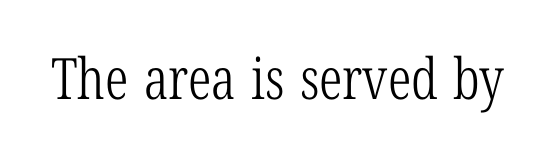
The image shows 57 px light, condensed serif type, upright; set normal letter spacing, not underlined; low stroke contrast and a medium x-height.
